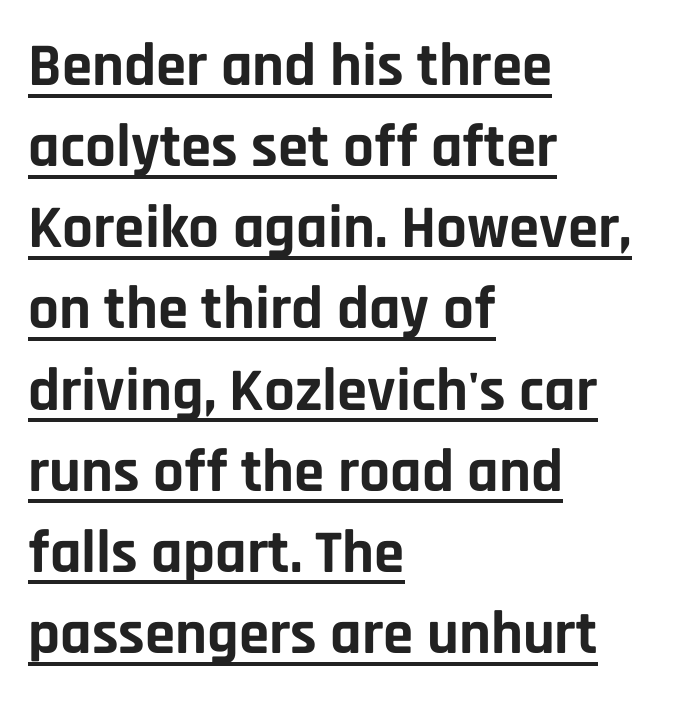
The type family on display is of the sans-serif kind. Notice how the stems are strictly vertical — no italics here. Somebody hit Ctrl+U on this one — the words are underlined. Casual observation: everything's shoved over to the left.
